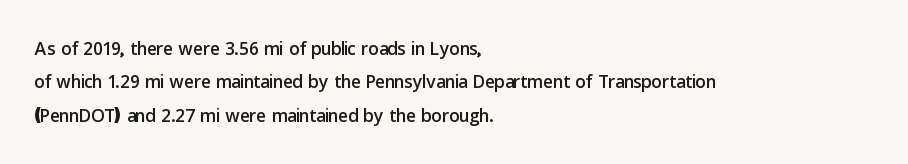
Beneath every word, the page is bare. Evenly set lines give the paragraph a standard silhouette. The compositor pushed each line to the left boundary. Spacing between characters is what you'd get straight out of the box. When letters stand straight like this, we call the style roman or upright.
